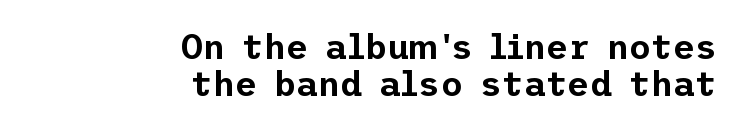
{"serif": "no", "italic": "no", "width": "normal", "stroke_contrast": "low", "x_height": "medium", "underline": "no", "align": "right", "line_spacing": "tight", "line_spacing_ratio": 1.09, "letter_spacing": "normal", "letter_spacing_em": 0.0, "glyph_px": 34}
